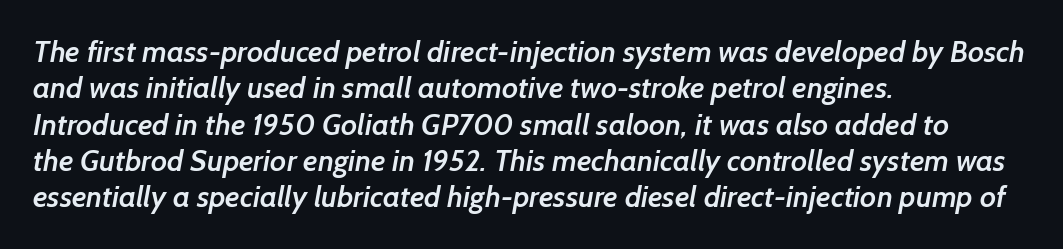
{"serif": "no", "bold": "semi", "weight": "semibold", "width": "normal", "stroke_contrast": "low", "x_height": "medium", "monospaced": "no", "underline": "no", "align": "left", "line_spacing_ratio": 1.21, "letter_spacing": "normal", "letter_spacing_em": 0.0, "glyph_px": 30}
